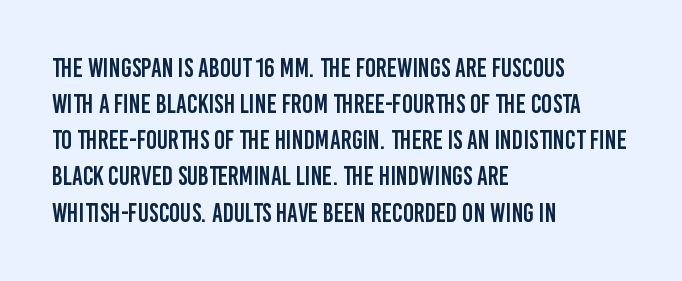
A typesetter would mark this as roman, not italic. Every row of glyphs begins at an identical x-position on the left. Descenders are the only things crossing below the line. Horizontal bands of white between lines are of average thickness.
